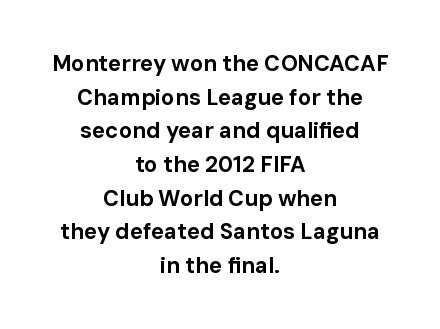
Q: Is the text bold? A: Yes.
Q: Is the text italic (slanted)? A: No, it is upright.
Q: Is the text underlined? A: No.
Q: How is the paragraph aligned? A: Centered.
Q: Is the spacing between letters normal or unusually wide? A: Normal.
Q: Is the spacing between lines tight, normal or loose? A: Normal.
